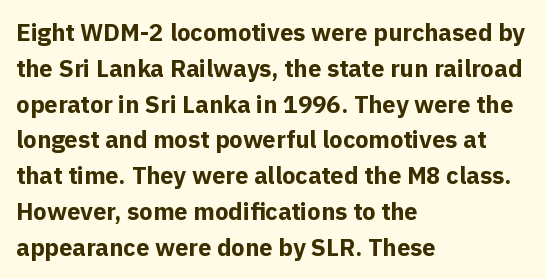
The image shows 24 px bold type, upright; set left-aligned, normal line spacing (1.49x), normal letter spacing, not underlined.
